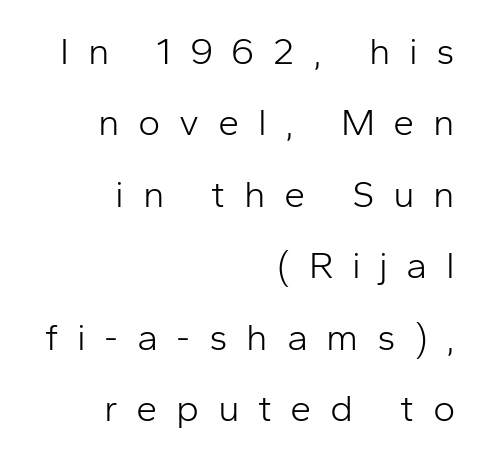
The image shows 38 px light sans-serif type, upright; set right-aligned, line spacing 1.88x, unusually wide letter spacing (+0.49 em), not underlined; low stroke contrast and a medium x-height.
